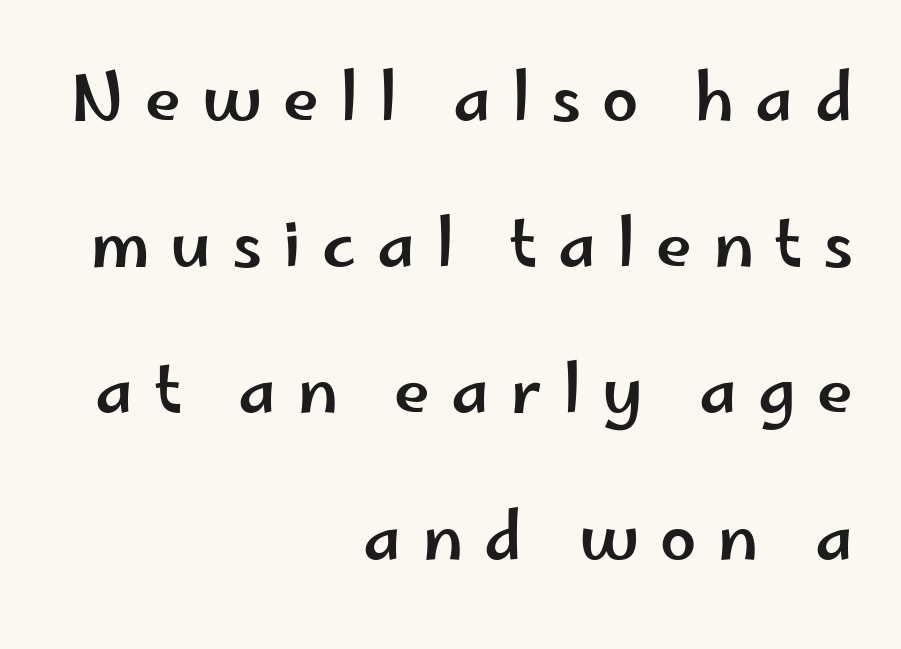
The lettering stays uniformly vertical, giving the passage a roman look. Classification — sans serif. The rendering uses natural spacing where letterforms have individual widths. The baseline area is clear.
